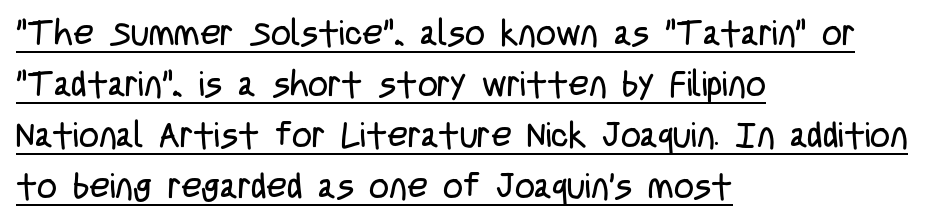
Glyph-to-glyph distance matches everyday printed text. Characters remain perfectly vertical along every line. The letters advance in unequal steps, a hallmark of proportional type. Summary of weight: not heavy and not bold. These lines sit exactly where default settings would place them.
